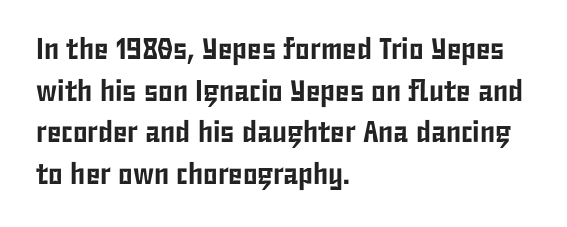
The font family rendered here belongs to the sans-serif group. Decoration check: the copy has no underline. A typesetter would call this proportional, since set widths differ per character. Line beginnings align vertically; line endings do not. Nothing unusual about the tracking: characters are spaced as the font intends. Upright lettering throughout.
